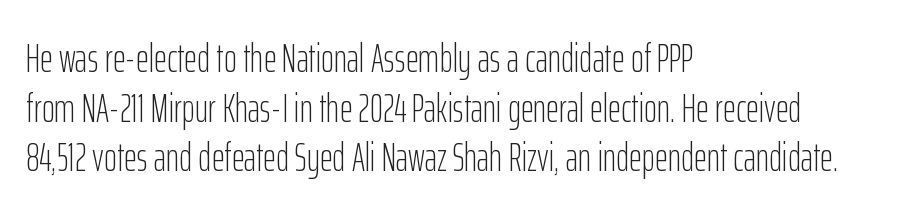
The image shows 40 px light, condensed sans-serif type, upright; set left-aligned, line spacing 1.24x, normal letter spacing, not underlined; low stroke contrast and a medium x-height.
